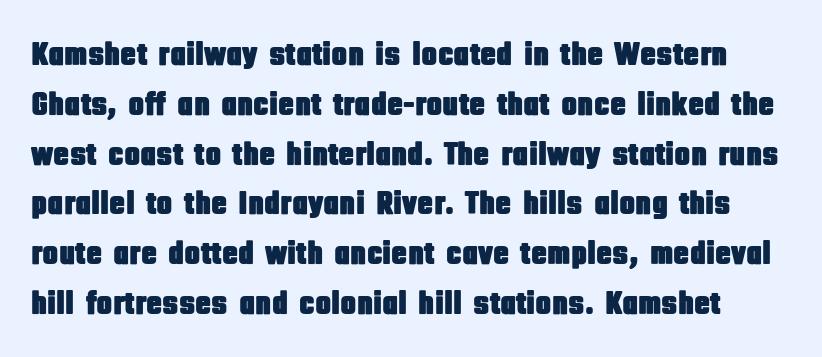
{"serif": "no", "italic": "no", "width": "condensed", "stroke_contrast": "low", "x_height": "large", "monospaced": "no", "underline": "no", "line_spacing": "normal", "line_spacing_ratio": 1.51, "letter_spacing": "normal", "letter_spacing_em": 0.0, "glyph_px": 33}
